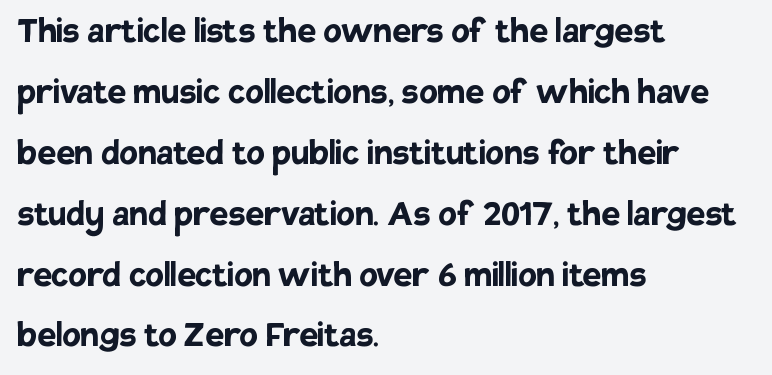
{"serif": "no", "italic": "no", "bold": "yes", "weight": "semibold", "width": "normal", "stroke_contrast": "low", "x_height": "large", "monospaced": "no", "underline": "no", "align": "left", "line_spacing": "normal", "line_spacing_ratio": 1.45, "letter_spacing": "normal", "letter_spacing_em": 0.0, "glyph_px": 42}
